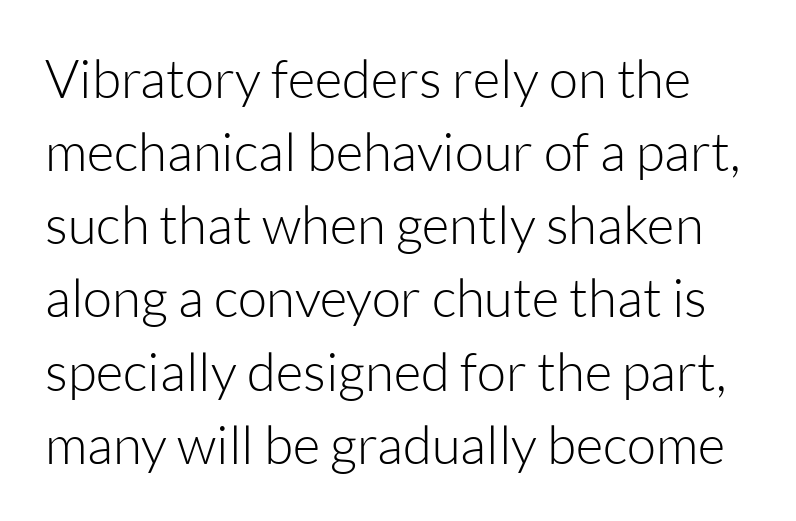
The image shows 53 px light sans-serif type, upright; set normal line spacing (1.38x), normal letter spacing, not underlined; low stroke contrast and a medium x-height.
